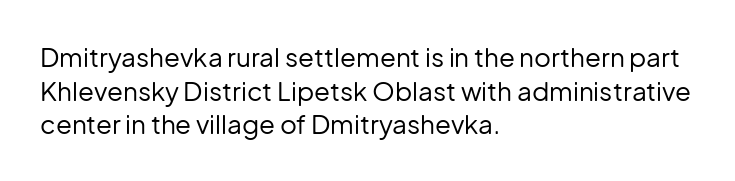
The image shows 26 px text type, upright; set left-aligned, normal line spacing (1.29x), normal letter spacing, not underlined.
